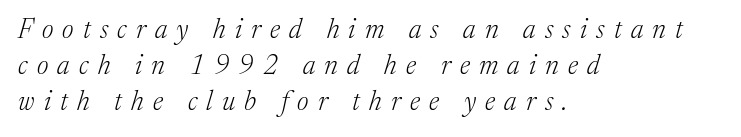
Horizontally, the lines are justified to the leading edge only. The horizontal fit of the characters is loose and conspicuously gappy. The typography opts for an oblique posture over an upright one. No letter is thick-stroked: the sample isn't bold. Is there much room between lines? A standard amount, neither cramped nor airy. This rendering features lettering with no underline.
